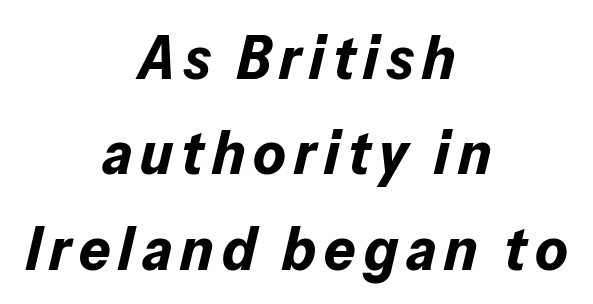
{"italic": "yes", "lean": "right", "slant_degrees": 13, "bold": "yes", "weight": "bold", "width": "normal", "stroke_contrast": "low", "x_height": "medium", "monospaced": "no", "underline": "no", "align": "center", "line_spacing": "normal", "line_spacing_ratio": 1.54, "glyph_px": 62}
